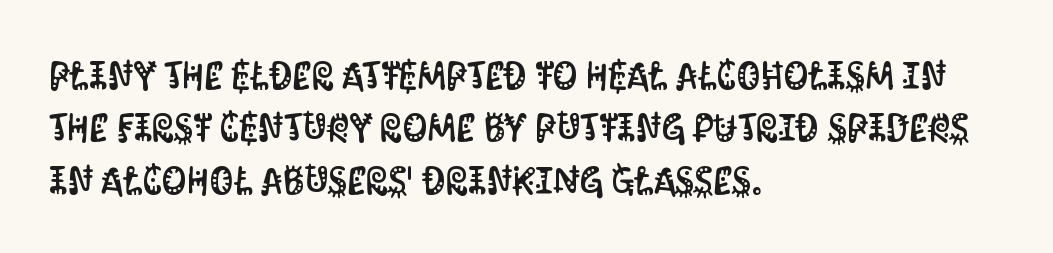
{"serif": "no", "italic": "no", "width": "condensed", "stroke_contrast": "medium", "x_height": "large", "monospaced": "no", "underline": "no", "align": "left", "line_spacing": "normal", "line_spacing_ratio": 1.38, "letter_spacing": "normal", "letter_spacing_em": 0.0, "glyph_px": 38}
